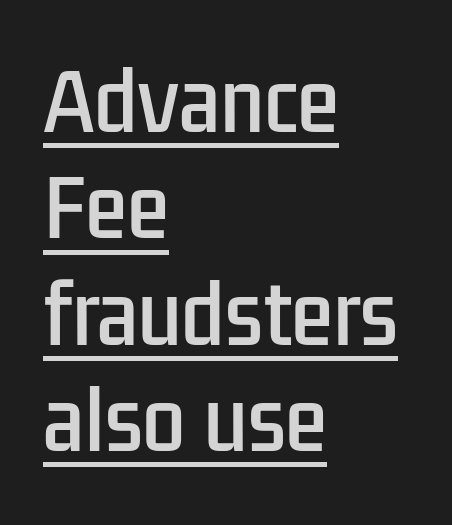
The image shows 77 px condensed sans-serif type, upright; set left-aligned, normal line spacing (1.38x), normal letter spacing, underlined; low stroke contrast and a medium x-height.
